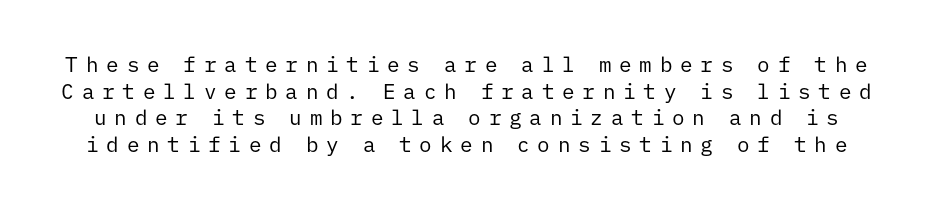
Q: Is the text bold? A: No.
Q: Is the text italic (slanted)? A: No, it is upright.
Q: Is the text underlined? A: No.
Q: Is the spacing between letters normal or unusually wide? A: Unusually wide.
Q: Is the spacing between lines tight, normal or loose? A: Normal.
